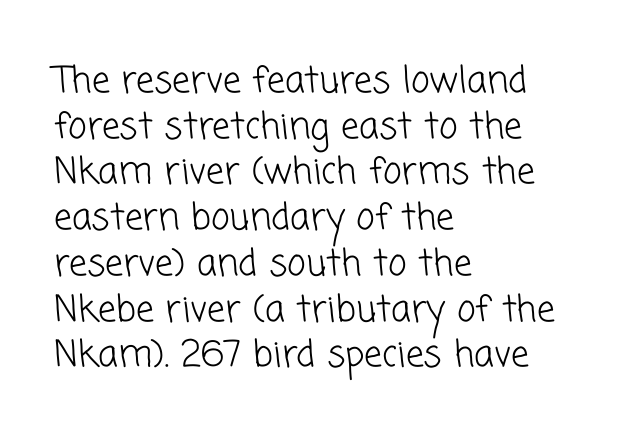
Q: Is the text bold? A: No.
Q: Is the typeface a serif or a sans-serif typeface? A: Sans-serif.
Q: Is the text underlined? A: No.
Q: How is the paragraph aligned? A: Left-aligned.
Q: Is the spacing between letters normal or unusually wide? A: Normal.
Q: Is the spacing between lines tight, normal or loose? A: Normal.
Q: Width (condensed, normal, or wide)? A: Normal.
Q: Stroke contrast? A: Low.
Q: x-height? A: Medium.
Q: Monospaced? A: No.
